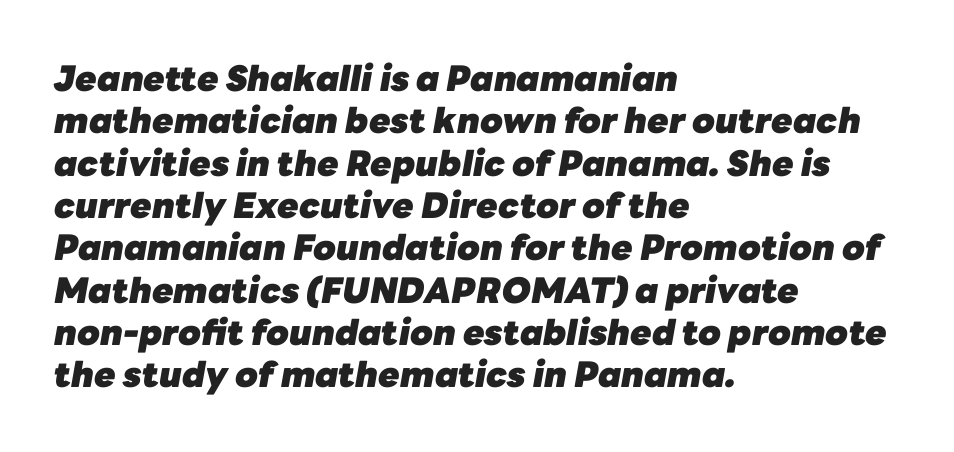
Q: Is the text bold? A: Yes.
Q: Is the text italic (slanted)? A: Yes, it leans right by about 10 degrees.
Q: Is the text underlined? A: No.
Q: How is the paragraph aligned? A: Left-aligned.
Q: Is the spacing between letters normal or unusually wide? A: Normal.
Q: Width (condensed, normal, or wide)? A: Normal.
Q: Stroke contrast? A: Low.
Q: x-height? A: Medium.
Q: Monospaced? A: No.
